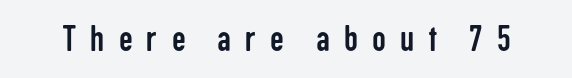
The image shows 39 px regular-weight, condensed sans-serif type, upright; set unusually wide letter spacing (+0.36 em), not underlined; low stroke contrast and a medium x-height.
